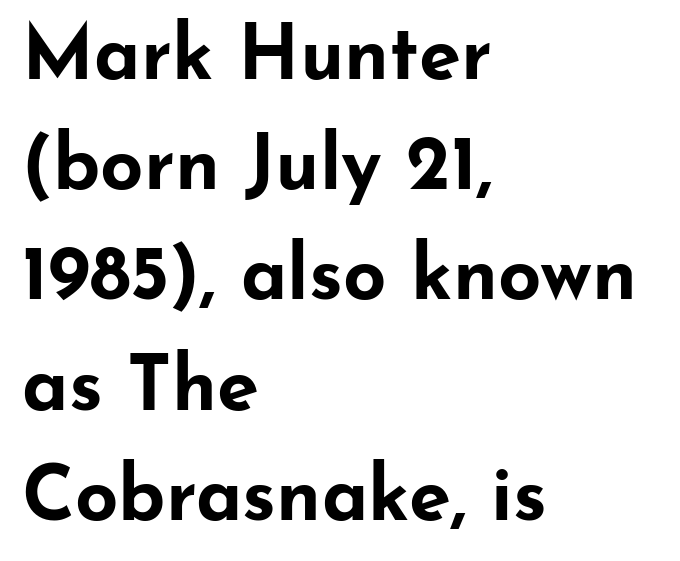
{"serif": "no", "italic": "no", "bold": "yes", "weight": "bold", "width": "wide", "stroke_contrast": "low", "x_height": "small", "monospaced": "no", "underline": "no", "align": "left", "line_spacing": "normal", "line_spacing_ratio": 1.45, "letter_spacing": "normal", "letter_spacing_em": 0.0, "glyph_px": 76}
